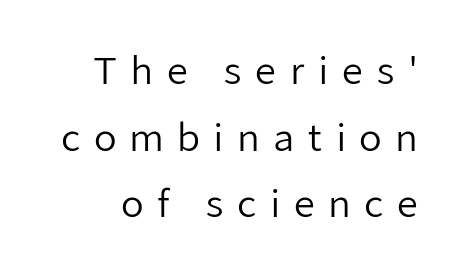
Italic? Not at all — the glyphs are vertical. Typographically, this falls in the sans-serif category. How are the letters spaced? Widely, with obvious added tracking. The glyphs are unaccompanied by any horizontal stroke below them. Ink coverage per letter is moderate at most.
